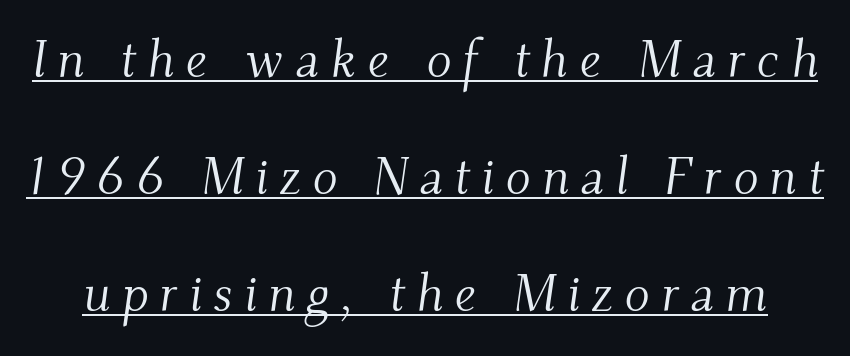
Tall strokes in this sample are angled rather than plumb. Nothing heavy about these letters — not bold at all. Do the characters align in a grid? No, the font is proportional. Compared with typical paragraphs, the rows here are farther apart. The line texture is sparse and dotted thanks to wide tracking. This is serif lettering, the kind often seen in printed books.
